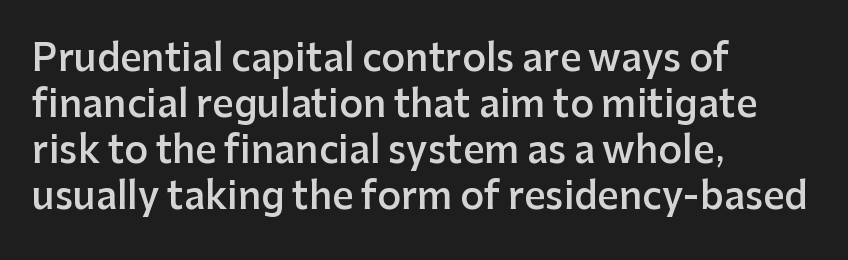
Beneath every word, the page is bare. The type family on display is of the sans-serif kind. Designer's note — italics off, roman on. Each letter keeps its own natural width here, so spacing adapts to shape.
